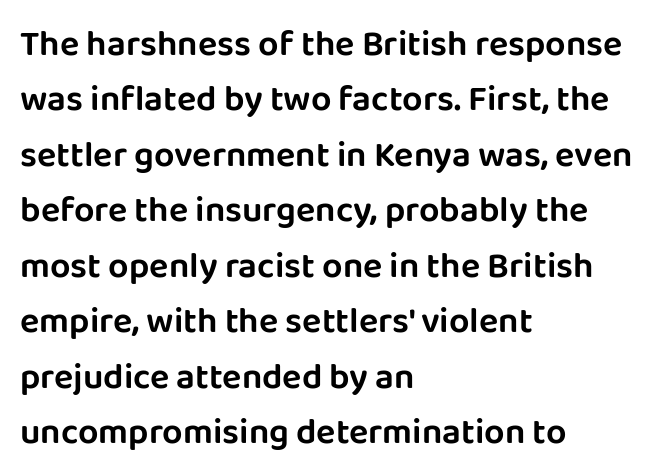
Q: Is the text italic (slanted)? A: No, it is upright.
Q: Is the typeface a serif or a sans-serif typeface? A: Sans-serif.
Q: Is the text underlined? A: No.
Q: How is the paragraph aligned? A: Left-aligned.
Q: Is the spacing between letters normal or unusually wide? A: Normal.
Q: Is the spacing between lines tight, normal or loose? A: Normal.
Q: Width (condensed, normal, or wide)? A: Normal.
Q: Stroke contrast? A: Low.
Q: x-height? A: Large.
Q: Monospaced? A: No.
